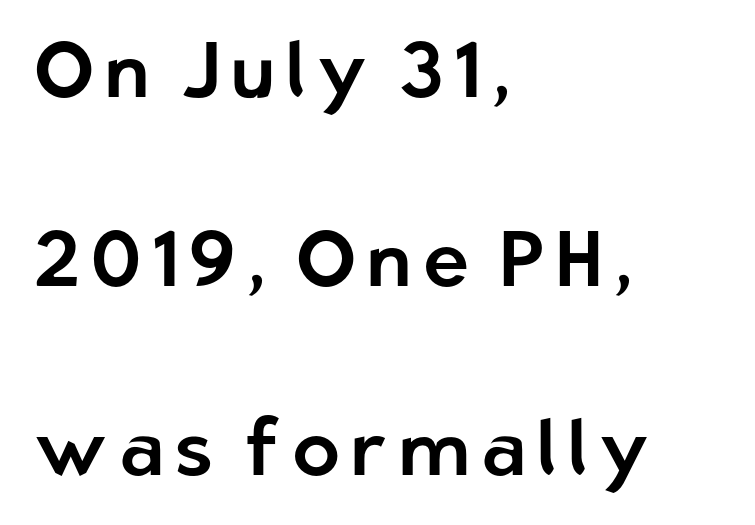
Q: Is the text italic (slanted)? A: No, it is upright.
Q: Is the typeface a serif or a sans-serif typeface? A: Sans-serif.
Q: Is the text underlined? A: No.
Q: How is the paragraph aligned? A: Left-aligned.
Q: Is the spacing between lines tight, normal or loose? A: Loose.
Q: Width (condensed, normal, or wide)? A: Normal.
Q: Stroke contrast? A: Low.
Q: x-height? A: Medium.
Q: Monospaced? A: No.
